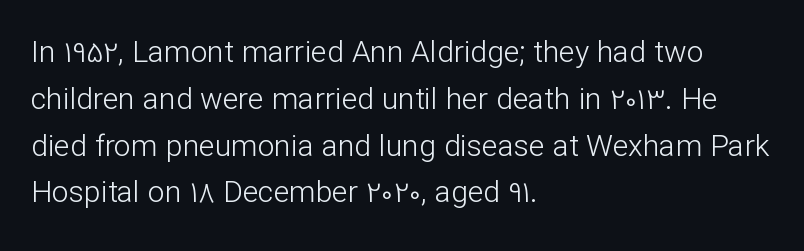
No italicization has been applied; the sample stays upright. Typographically, this falls in the sans-serif category. Plain, unruled lines of type. No heavy texture on the line: the type isn't bold.
